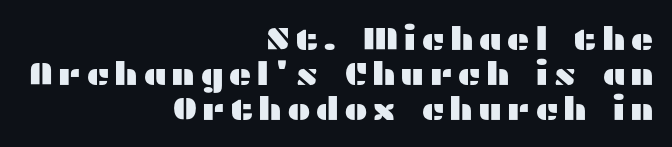
The image shows 32 px wide sans-serif type, upright; set right-aligned, tight line spacing (1.09x), not underlined; medium stroke contrast and a medium x-height.
